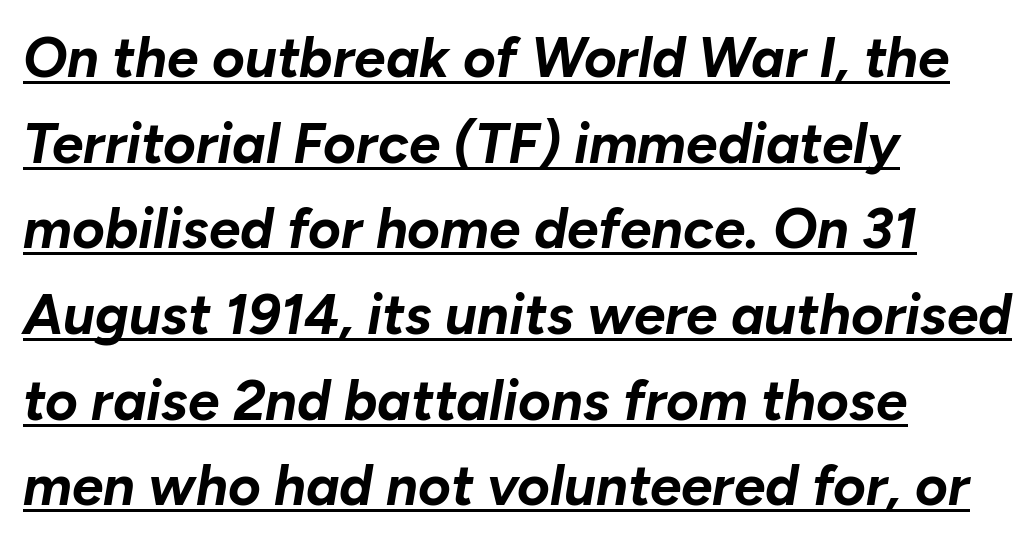
{"italic": "yes", "lean": "right", "slant_degrees": 10, "bold": "yes", "weight": "bold", "width": "normal", "stroke_contrast": "low", "x_height": "medium", "monospaced": "no", "underline": "yes", "align": "left", "line_spacing": "normal", "line_spacing_ratio": 1.53, "letter_spacing": "normal", "letter_spacing_em": 0.0, "glyph_px": 56}
